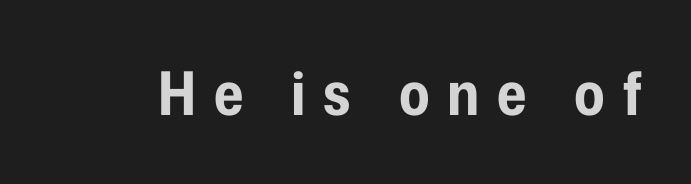
The image shows 60 px bold, condensed sans-serif type, upright; set unusually wide letter spacing (+0.3 em), not underlined; low stroke contrast and a medium x-height.
